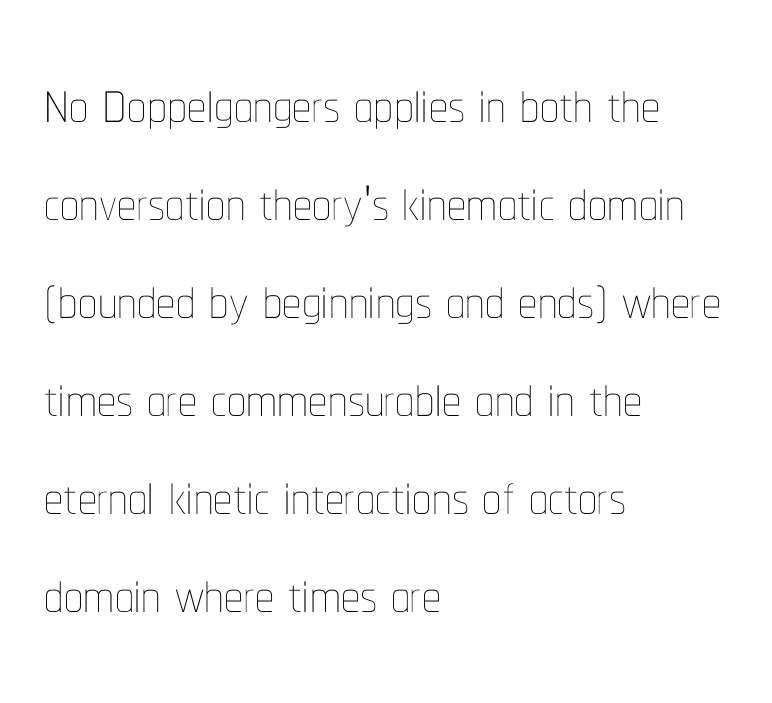
The image shows 76 px thin, condensed type, upright; set left-aligned, normal line spacing (1.29x), normal letter spacing, not underlined; low stroke contrast and a medium x-height.
